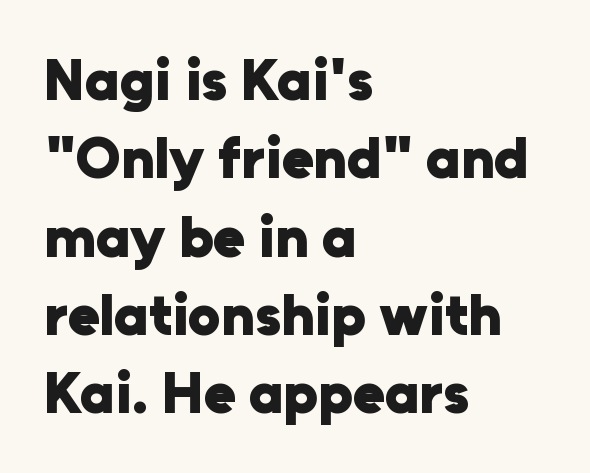
Q: Is the text bold? A: Yes.
Q: Is the text italic (slanted)? A: No, it is upright.
Q: Is the typeface a serif or a sans-serif typeface? A: Sans-serif.
Q: Is the text underlined? A: No.
Q: How is the paragraph aligned? A: Left-aligned.
Q: Is the spacing between letters normal or unusually wide? A: Normal.
Q: Is the spacing between lines tight, normal or loose? A: Normal.
Q: Width (condensed, normal, or wide)? A: Normal.
Q: Stroke contrast? A: Low.
Q: x-height? A: Medium.
Q: Monospaced? A: No.
